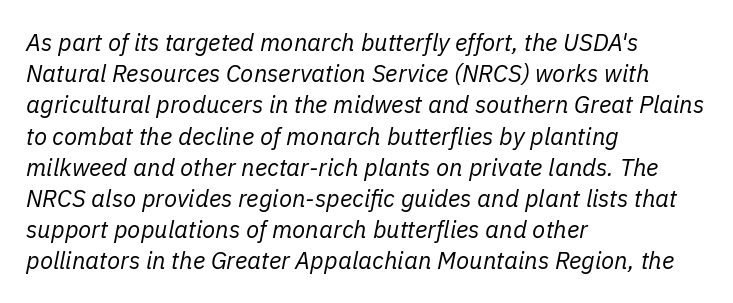
Slanted lettering throughout. Bare-footed words on every line. This block has exactly the height ordinary leading produces. Words appear dense and cohesive because spacing is normal.
